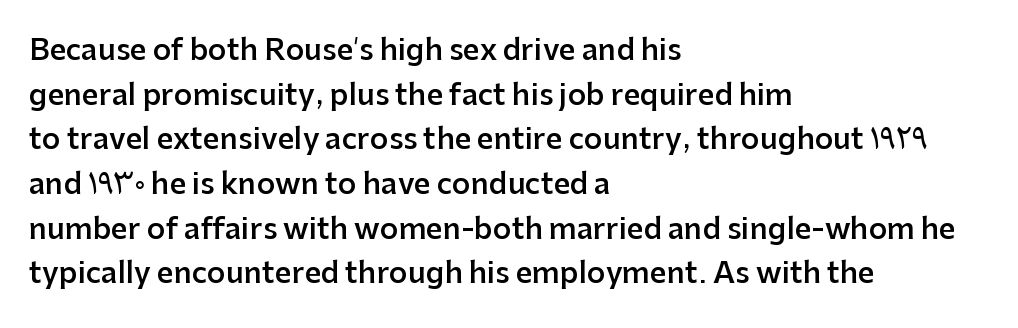
The image shows 29 px semibold sans-serif type, upright; set left-aligned, normal line spacing (1.54x), normal letter spacing, not underlined; low stroke contrast and a medium x-height.
